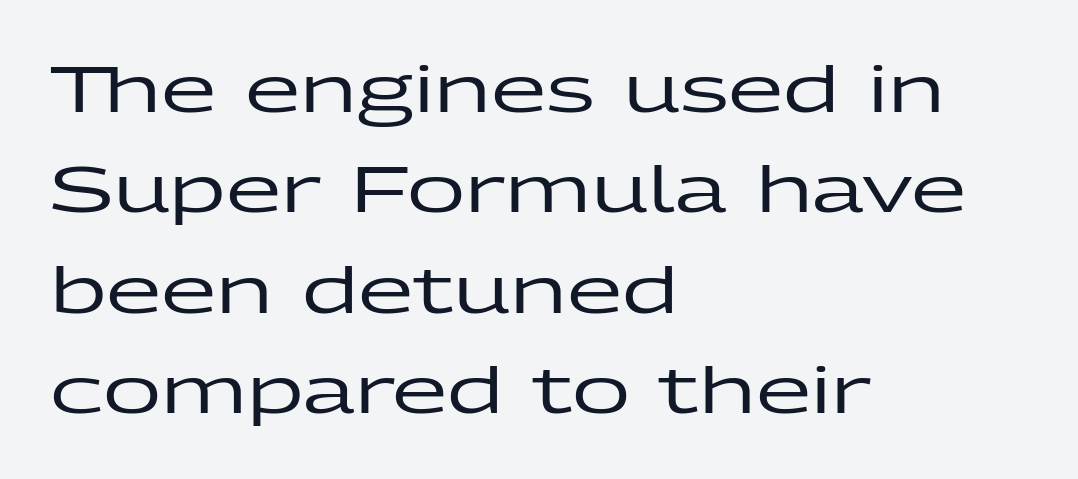
{"serif": "no", "italic": "no", "width": "wide", "stroke_contrast": "low", "x_height": "medium", "monospaced": "no", "underline": "no", "align": "left", "line_spacing": "normal", "line_spacing_ratio": 1.57, "letter_spacing": "normal", "letter_spacing_em": 0.0, "glyph_px": 64}
